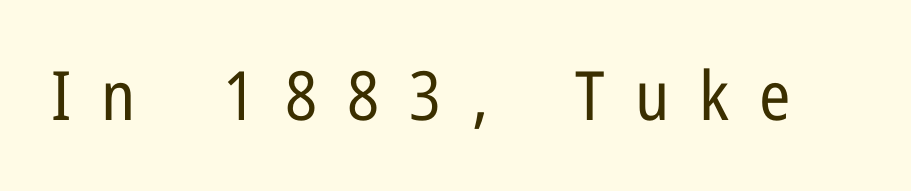
Each letter keeps its own natural width here, so spacing adapts to shape. Is the letter spacing exaggerated? Yes — the characters are pushed far apart. This is roman type, the default non-slanted kind. The typeface has the unassuming heft of standard copy or less. The string is rendered with underlining switched off.
